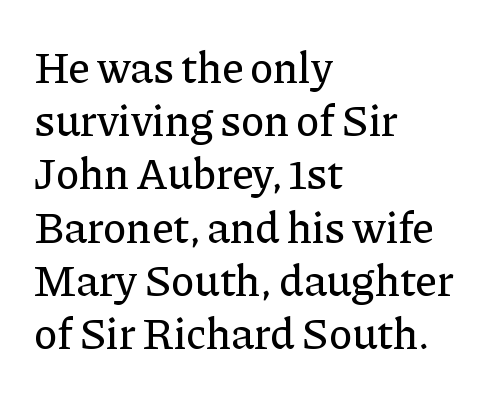
Rendered with straight, roman letterforms. Is this a sans? No — the strokes have serifs. A typesetter would call this proportional, since set widths differ per character. Beneath every word, the page is bare.
